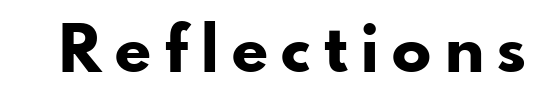
Characters follow at a spacing far wider than the type designer built in. Posture: upright roman. Does the type have serifs? No, each stem ends abruptly. Spacing verdict: proportional, widths tailored to each character.
